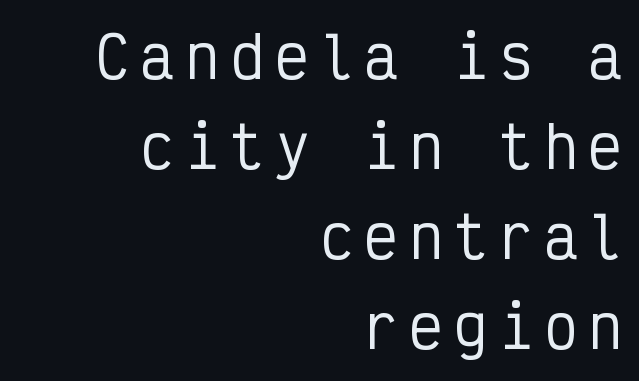
The letters carry no serifs — their stems end cleanly without finishing strokes. A typesetter would call this leading conventional body-copy spacing. Italic? Not at all — the glyphs are vertical. Right-aligned paragraph, ragged on the left. Spacing verdict: monospaced, one width for all characters. The type is letterspaced generously, with wide tracking.
